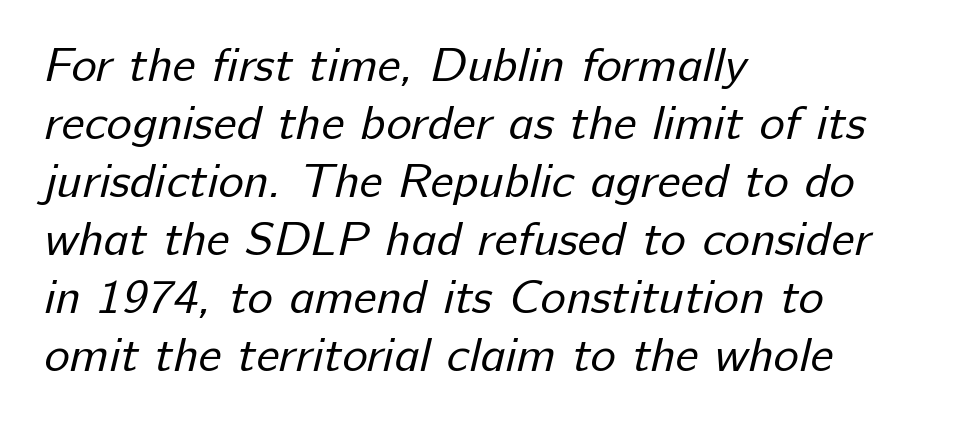
{"serif": "no", "bold": "no", "weight": "regular", "width": "normal", "stroke_contrast": "low", "x_height": "medium", "monospaced": "no", "underline": "no", "align": "left", "line_spacing_ratio": 1.21, "letter_spacing": "normal", "letter_spacing_em": 0.0, "glyph_px": 48}
